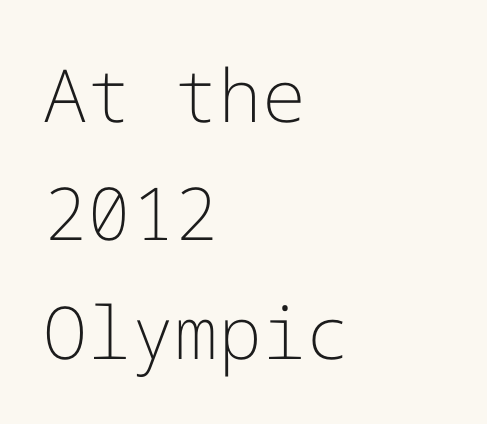
Q: Is the text bold? A: No.
Q: Is the text italic (slanted)? A: No, it is upright.
Q: Is the typeface a serif or a sans-serif typeface? A: Sans-serif.
Q: Is the text underlined? A: No.
Q: How is the paragraph aligned? A: Left-aligned.
Q: Is the spacing between letters normal or unusually wide? A: Normal.
Q: Is the spacing between lines tight, normal or loose? A: Normal.
Q: Width (condensed, normal, or wide)? A: Normal.
Q: Stroke contrast? A: Low.
Q: x-height? A: Medium.
